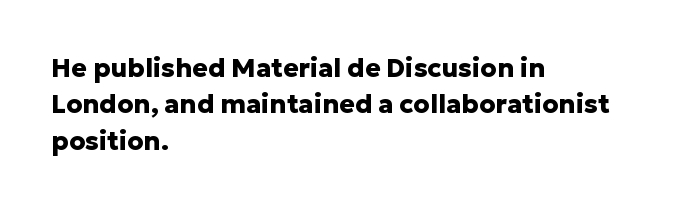
The image shows 26 px bold type, upright; set left-aligned, normal line spacing (1.4x), normal letter spacing, not underlined.
